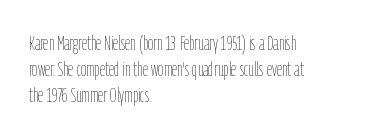
The image shows 21 px text type, upright; set left-aligned, line spacing 1.24x, normal letter spacing, not underlined.
